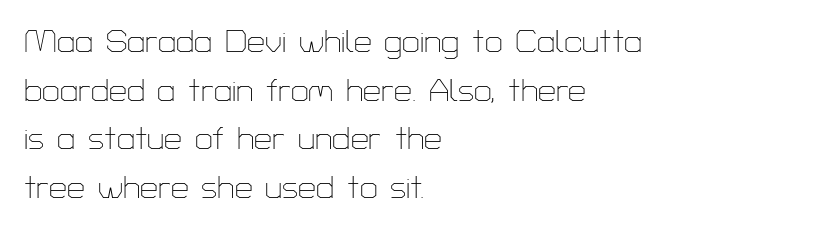
The image shows 32 px thin sans-serif type, upright; set left-aligned, normal line spacing (1.52x), normal letter spacing, not underlined; low stroke contrast and a medium x-height.
